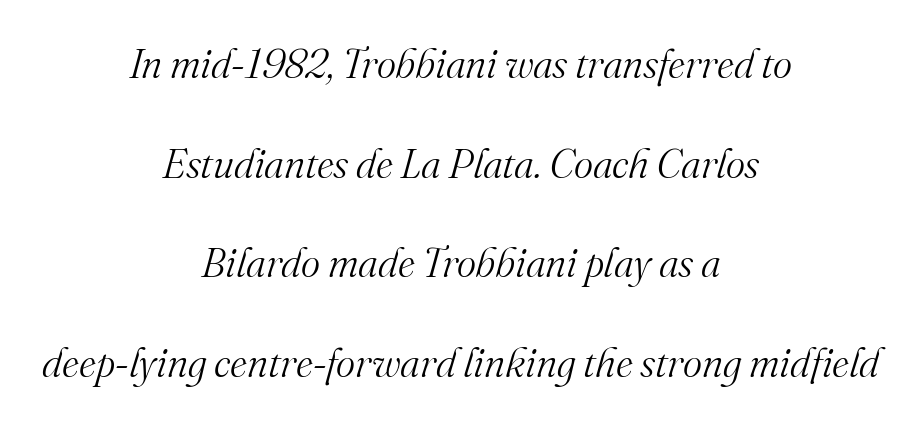
The image shows 41 px light serif type, italic (leaning right); set centered, loose line spacing (2.43x), normal letter spacing, not underlined; medium stroke contrast and a small x-height.
